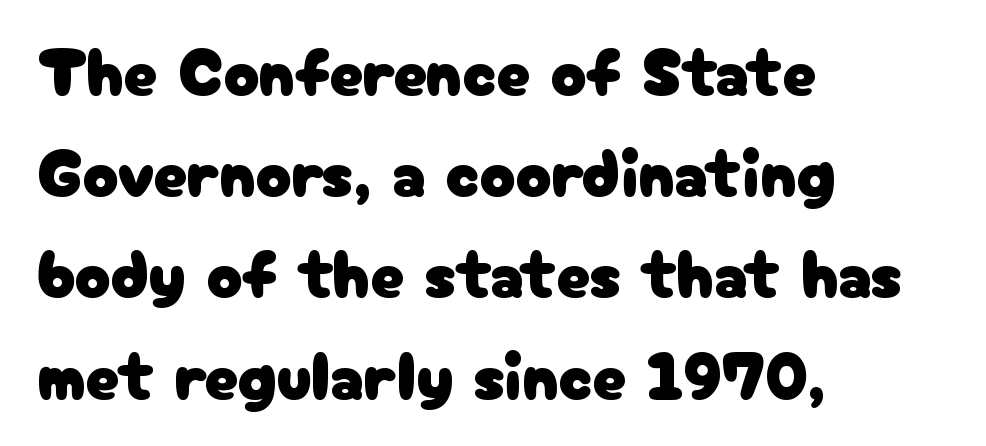
Q: Is the text italic (slanted)? A: No, it is upright.
Q: Is the typeface a serif or a sans-serif typeface? A: Sans-serif.
Q: Is the text underlined? A: No.
Q: How is the paragraph aligned? A: Left-aligned.
Q: Is the spacing between letters normal or unusually wide? A: Normal.
Q: Is the spacing between lines tight, normal or loose? A: Normal.
Q: Width (condensed, normal, or wide)? A: Normal.
Q: Stroke contrast? A: Low.
Q: x-height? A: Medium.
Q: Monospaced? A: No.
